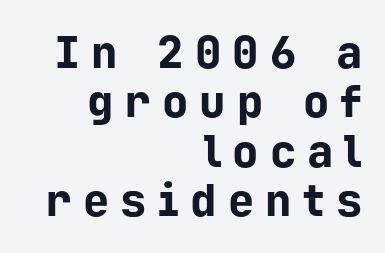
{"serif": "no", "italic": "no", "bold": "yes", "weight": "bold", "width": "normal", "stroke_contrast": "low", "x_height": "medium", "monospaced": "yes", "underline": "no", "align": "right", "line_spacing": "tight", "line_spacing_ratio": 1.12, "letter_spacing": "wide", "letter_spacing_em": 0.25, "glyph_px": 44}
